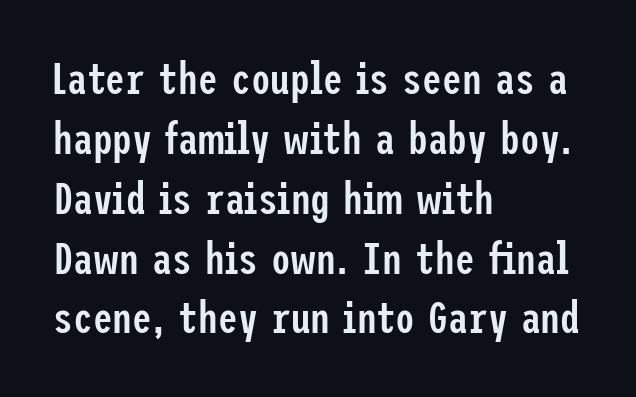
A classic flush-left, rag-right setting is used for this passage. Typographic density is moderately raised because the face is semibold. The horizontal fit of the characters is conventional and even. Each letter's strokes conclude bluntly, with no projecting serifs. The lettering holds an erect, upright posture throughout. Unmarked baselines from the first word to the last.
